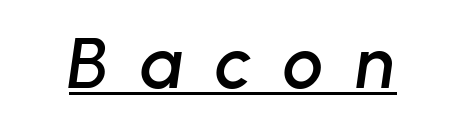
{"italic": "yes", "lean": "right", "slant_degrees": 8, "width": "normal", "stroke_contrast": "low", "x_height": "medium", "monospaced": "no", "underline": "yes", "letter_spacing": "wide", "letter_spacing_em": 0.44, "glyph_px": 72}
